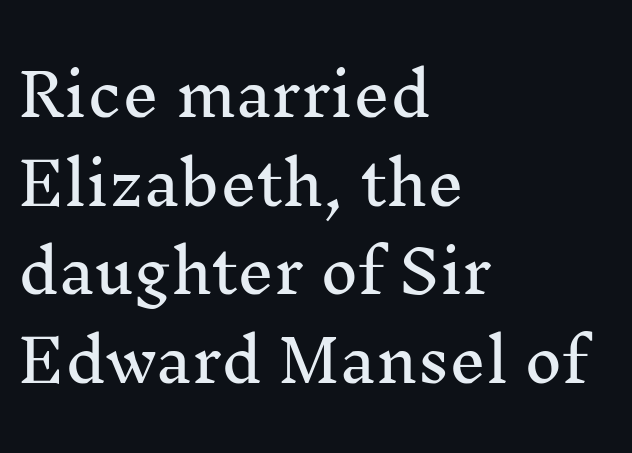
The image shows 58 px serif type, upright; set left-aligned, normal line spacing (1.53x), normal letter spacing, not underlined; medium stroke contrast and a medium x-height.
